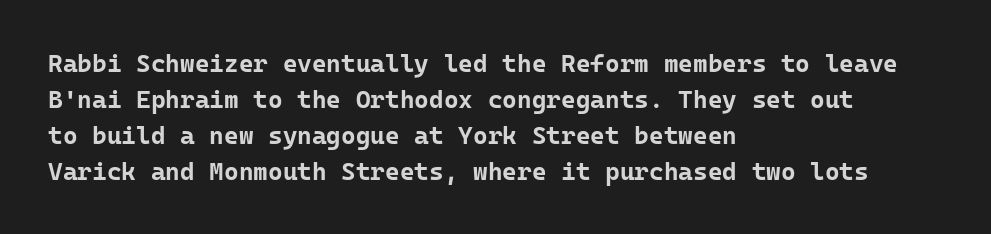
{"italic": "no", "bold": "yes", "underline": "no", "align": "left", "line_spacing": "normal", "line_spacing_ratio": 1.44, "letter_spacing": "normal", "letter_spacing_em": 0.0, "glyph_px": 25}
